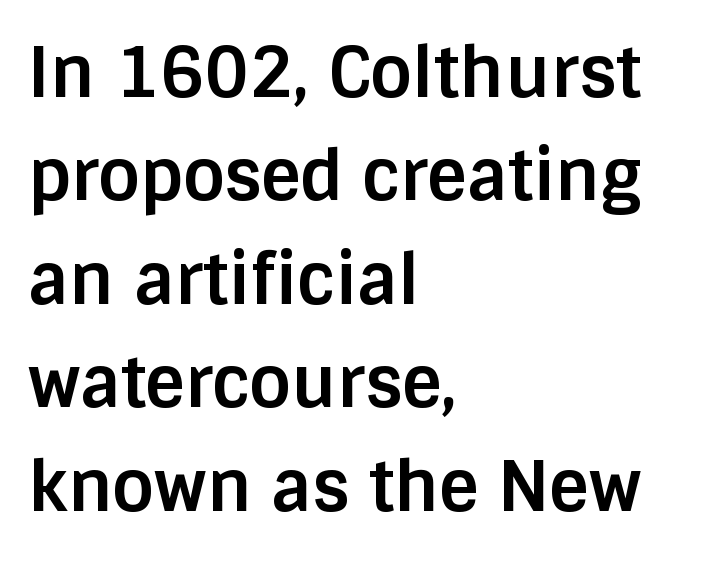
The image shows 69 px bold sans-serif type, upright; set left-aligned, normal line spacing (1.5x), normal letter spacing, not underlined; low stroke contrast and a large x-height.
